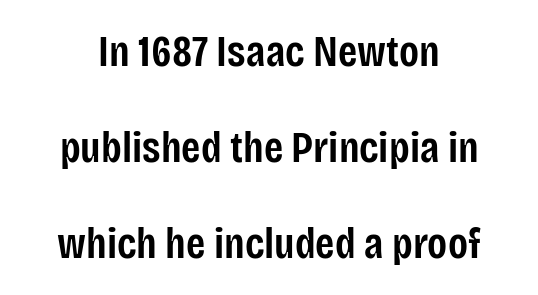
The image shows 44 px semibold, condensed sans-serif type, upright; set loose line spacing (2.18x), normal letter spacing, not underlined; low stroke contrast and a large x-height.
